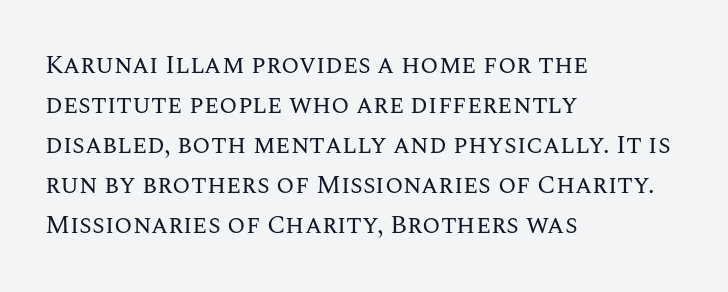
The image shows 26 px text type, upright; set left-aligned, normal line spacing (1.54x), normal letter spacing, not underlined.
